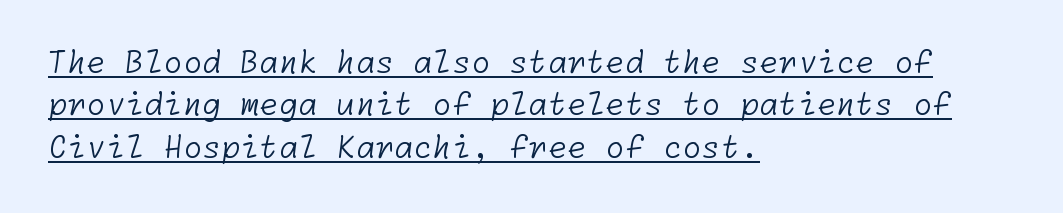
Q: Is the text bold? A: No.
Q: Is the typeface a serif or a sans-serif typeface? A: Sans-serif.
Q: Is the text underlined? A: Yes.
Q: How is the paragraph aligned? A: Left-aligned.
Q: Is the spacing between letters normal or unusually wide? A: Normal.
Q: Is the spacing between lines tight, normal or loose? A: Normal.
Q: Width (condensed, normal, or wide)? A: Normal.
Q: Stroke contrast? A: Low.
Q: x-height? A: Medium.
